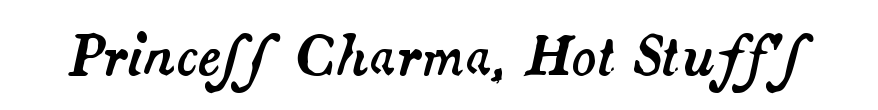
{"italic": "yes", "lean": "right", "slant_degrees": 14, "width": "normal", "stroke_contrast": "medium", "x_height": "small", "monospaced": "no", "underline": "no", "letter_spacing": "normal", "letter_spacing_em": 0.0, "glyph_px": 53}
